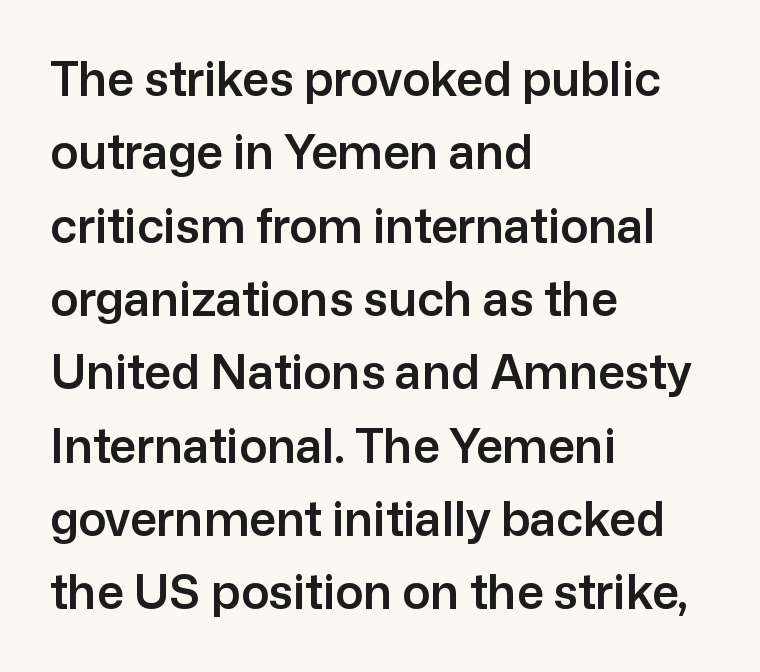
A typesetter would label this face a sans. Glyph-to-glyph distance matches everyday printed text. Proportional: the letters do not fall into vertical columns. The passage is arranged the way most books set body copy — flush left. One glance says typical: line gaps are just what's usual.
